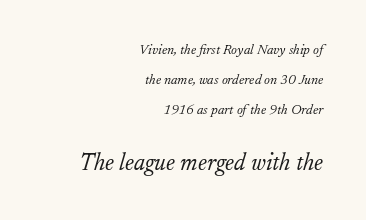
The image shows 24 px text type, italic (leaning right); set right-aligned, loose line spacing (2.13x), normal letter spacing, not underlined; the second (bottom) block is 1.71x larger.
